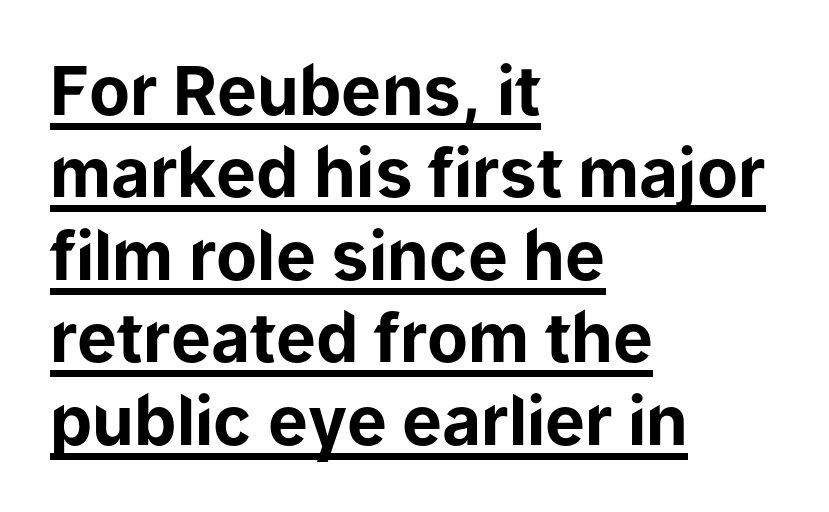
The image shows 67 px bold sans-serif type, upright; set left-aligned, line spacing 1.23x, normal letter spacing, underlined; low stroke contrast and a medium x-height.
